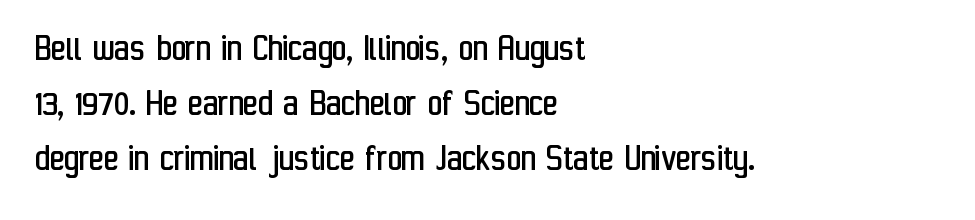
This is not heavy type; no bold has been used. Interline gaps are of average width in this sample. The rendering uses natural spacing where letterforms have individual widths. The letters stand upright; this is a roman face.
